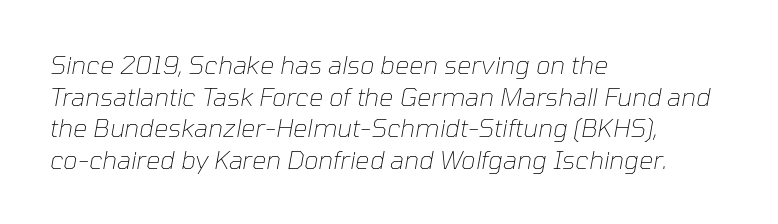
A typesetter would mark this as italic. Weight class: somewhere from thin through regular. Short and long lines alike share a common starting point at left. The line texture is even and compact thanks to regular tracking. A bare baseline throughout the passage. If you measured baseline to baseline, you'd find a middling distance.
